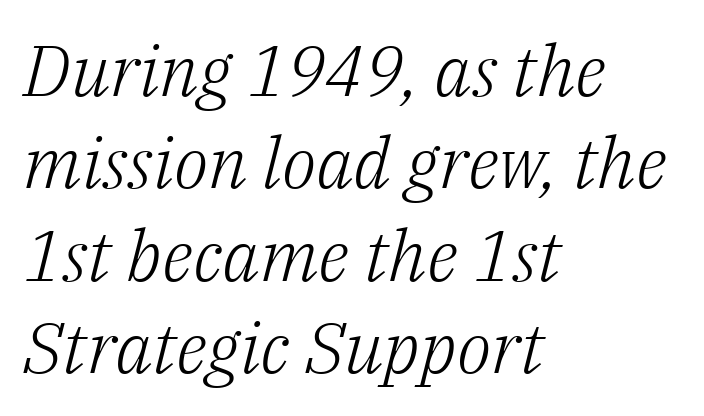
{"serif": "yes", "italic": "yes", "lean": "right", "slant_degrees": 14, "bold": "no", "weight": "light", "width": "normal", "stroke_contrast": "low", "x_height": "medium", "monospaced": "no", "underline": "no", "align": "left", "line_spacing": "normal", "line_spacing_ratio": 1.3, "letter_spacing": "normal", "letter_spacing_em": 0.0, "glyph_px": 71}
